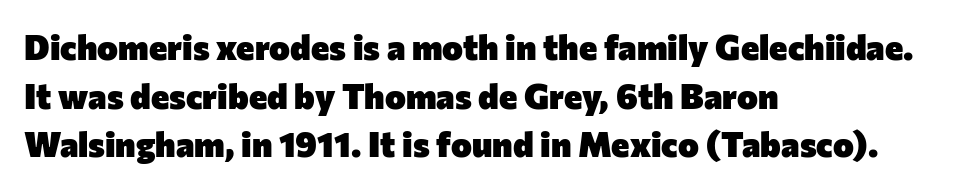
{"serif": "no", "italic": "no", "bold": "yes", "weight": "heavy", "width": "normal", "stroke_contrast": "low", "x_height": "medium", "monospaced": "no", "underline": "no", "align": "left", "line_spacing": "normal", "line_spacing_ratio": 1.39, "letter_spacing": "normal", "letter_spacing_em": 0.0, "glyph_px": 35}
